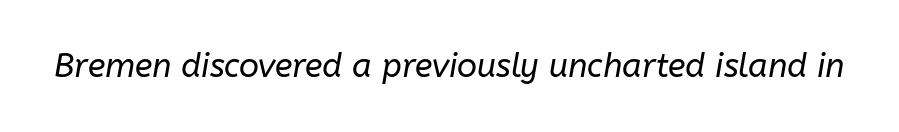
Q: Is the text bold? A: No.
Q: Is the text italic (slanted)? A: Yes, it leans right by about 10 degrees.
Q: Is the text underlined? A: No.
Q: Is the spacing between letters normal or unusually wide? A: Normal.
Q: Width (condensed, normal, or wide)? A: Normal.
Q: Stroke contrast? A: Low.
Q: x-height? A: Medium.
Q: Monospaced? A: No.
